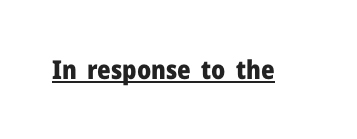
The image shows 26 px bold type, upright; set normal letter spacing, underlined.
